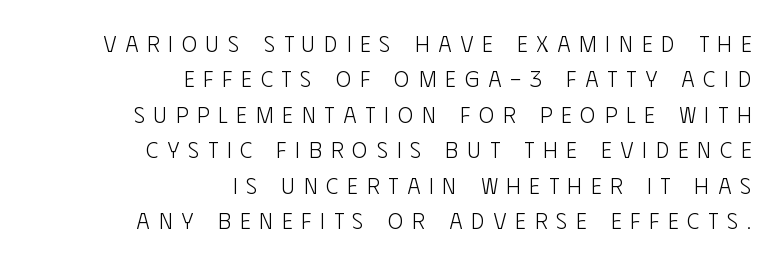
Q: Is the text bold? A: No.
Q: Is the text italic (slanted)? A: No, it is upright.
Q: Is the text underlined? A: No.
Q: How is the paragraph aligned? A: Right-aligned.
Q: Is the spacing between letters normal or unusually wide? A: Unusually wide.
Q: Is the spacing between lines tight, normal or loose? A: Normal.
